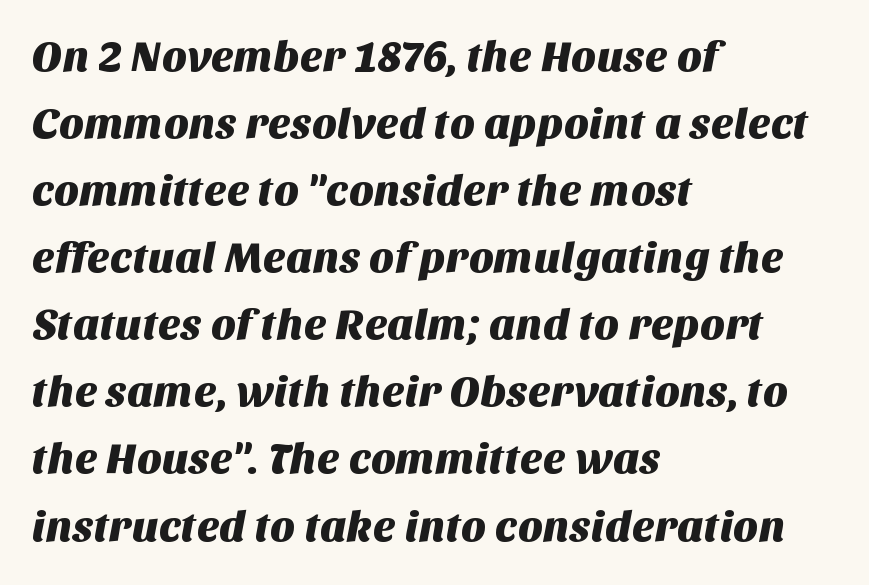
Q: Is the typeface a serif or a sans-serif typeface? A: Sans-serif.
Q: Is the text underlined? A: No.
Q: How is the paragraph aligned? A: Left-aligned.
Q: Is the spacing between letters normal or unusually wide? A: Normal.
Q: Is the spacing between lines tight, normal or loose? A: Normal.
Q: Width (condensed, normal, or wide)? A: Normal.
Q: Stroke contrast? A: Medium.
Q: x-height? A: Large.
Q: Monospaced? A: No.
